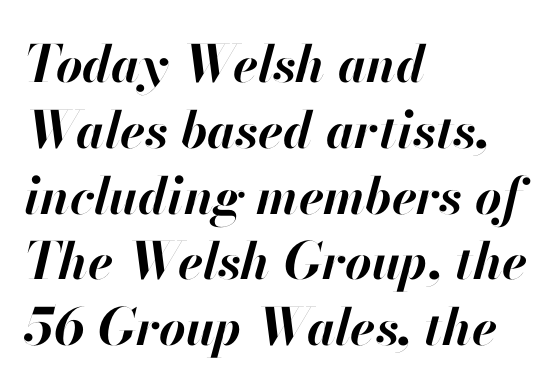
Q: Is the text bold? A: Yes.
Q: Is the text italic (slanted)? A: Yes, it leans right by about 13 degrees.
Q: Is the text underlined? A: No.
Q: How is the paragraph aligned? A: Left-aligned.
Q: Is the spacing between letters normal or unusually wide? A: Normal.
Q: Is the spacing between lines tight, normal or loose? A: Normal.
Q: Width (condensed, normal, or wide)? A: Normal.
Q: Stroke contrast? A: High.
Q: x-height? A: Small.
Q: Monospaced? A: No.
